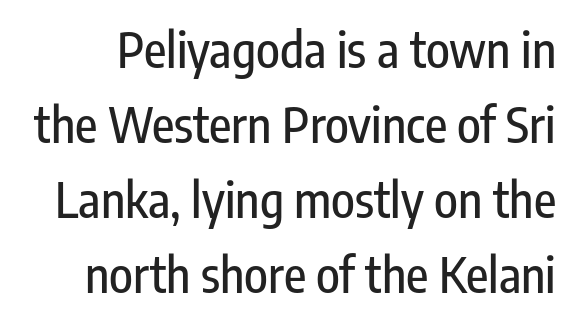
Letter spacing: default. In terms of letterform style, serifs are entirely absent. Style check: upright. The vertical gap from one line to the next is medium. The strip under each line holds only bare page.
